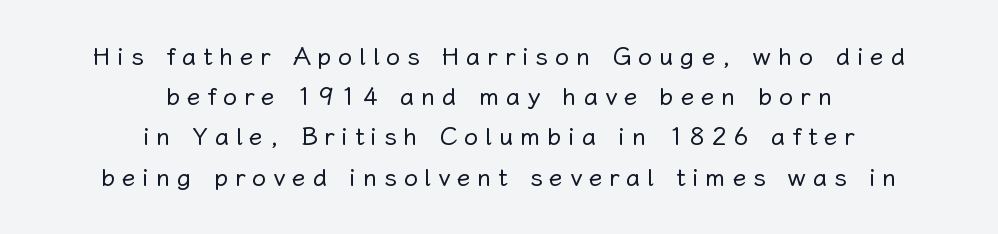
The image shows 25 px text type, upright; set centered, normal line spacing (1.61x), unusually wide letter spacing (+0.27 em), not underlined.
